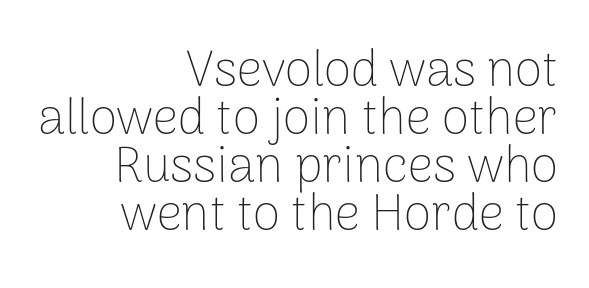
Q: Is the text bold? A: No.
Q: Is the text italic (slanted)? A: No, it is upright.
Q: Is the typeface a serif or a sans-serif typeface? A: Sans-serif.
Q: Is the text underlined? A: No.
Q: How is the paragraph aligned? A: Right-aligned.
Q: Is the spacing between letters normal or unusually wide? A: Normal.
Q: Is the spacing between lines tight, normal or loose? A: Tight.
Q: Width (condensed, normal, or wide)? A: Normal.
Q: Stroke contrast? A: Low.
Q: x-height? A: Medium.
Q: Monospaced? A: No.
